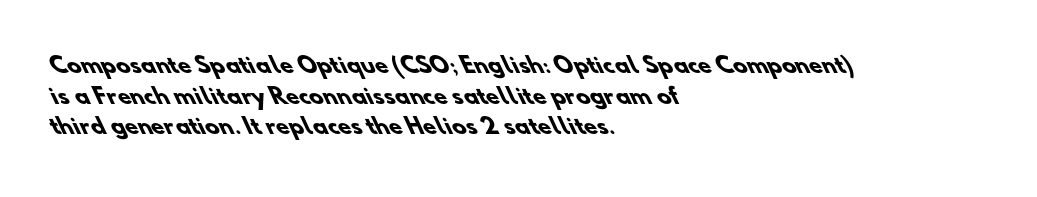
{"bold": "yes", "underline": "no", "align": "left", "line_spacing": "normal", "line_spacing_ratio": 1.46, "letter_spacing": "normal", "letter_spacing_em": 0.0, "glyph_px": 21}
